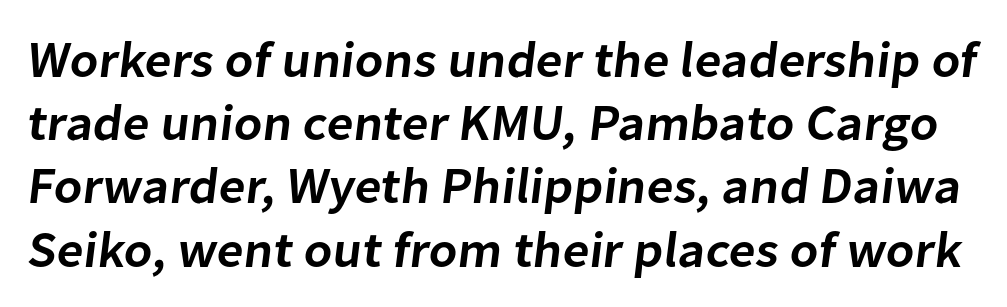
Looks like regular typesetting: each glyph gets only the width it needs. Weight: semibold (demi). Check the space under the baseline: it is left empty. The face used here is a sans, in the tradition of grotesques and geometrics. Default kerning and tracking; the words read as compact shapes.
